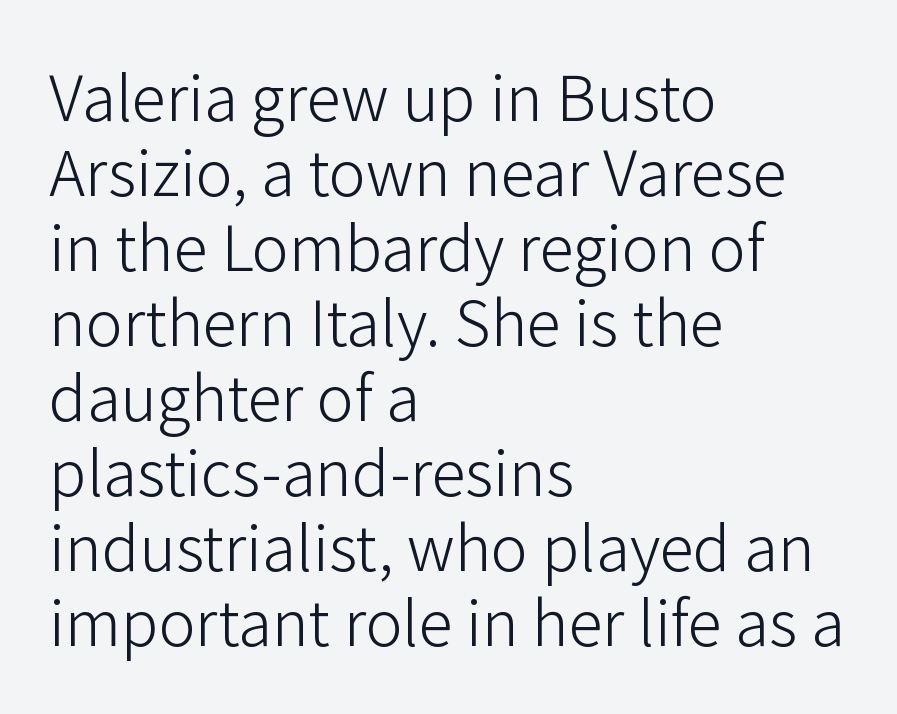
Q: Is the text bold? A: No.
Q: Is the text italic (slanted)? A: No, it is upright.
Q: Is the typeface a serif or a sans-serif typeface? A: Sans-serif.
Q: Is the text underlined? A: No.
Q: How is the paragraph aligned? A: Left-aligned.
Q: Is the spacing between letters normal or unusually wide? A: Normal.
Q: Width (condensed, normal, or wide)? A: Normal.
Q: Stroke contrast? A: Low.
Q: x-height? A: Medium.
Q: Monospaced? A: No.
